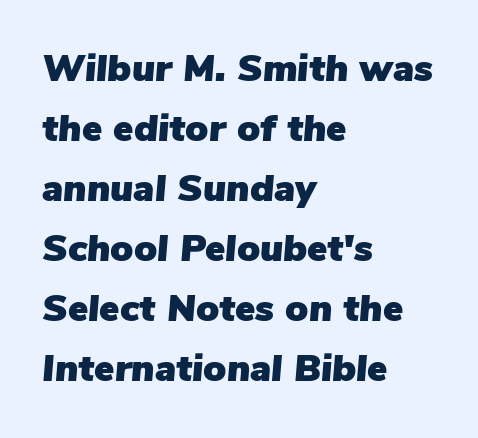
The image shows 38 px text type, italic (leaning right); set left-aligned, normal line spacing (1.58x), normal letter spacing, not underlined; low stroke contrast and a medium x-height.
